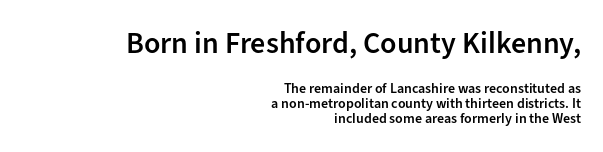
This sample is right-justified, so line beginnings fall wherever the words allow. Inter-character spacing is left at the font's built-in metrics. Does the bottom block carry the larger type? No, the top block does. Emphasis by weight is partial: semibold. The typography opts for an upright posture over an oblique one.
